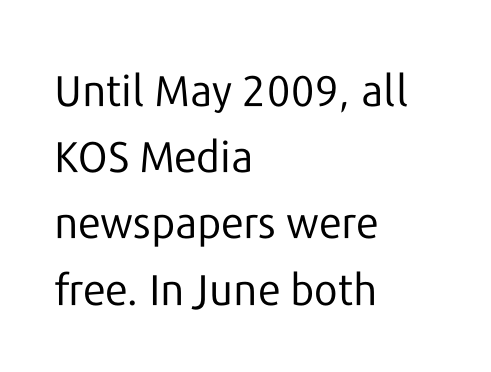
Varying glyph widths throughout — classic text-font behaviour. Short and long lines alike share a common starting point at left. Nope, not italic — everything's standing straight. Serifs: no, the terminals of the letterforms are clean. Vertically, the passage feels balanced, rows spaced as you'd expect. The area under the type is left untouched.
